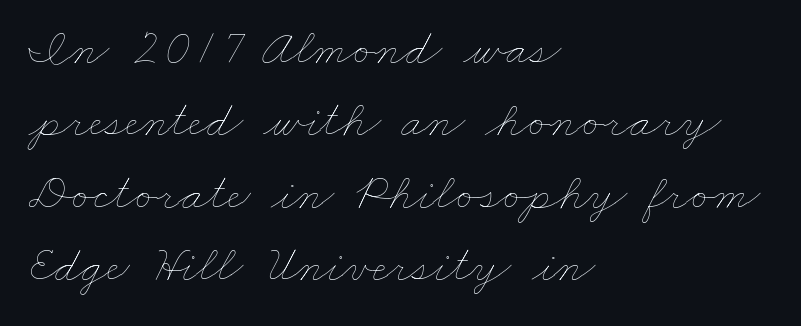
Q: Is the text bold? A: No.
Q: Is the text underlined? A: No.
Q: How is the paragraph aligned? A: Left-aligned.
Q: Is the spacing between letters normal or unusually wide? A: Normal.
Q: Is the spacing between lines tight, normal or loose? A: Normal.
Q: Width (condensed, normal, or wide)? A: Wide.
Q: Stroke contrast? A: Low.
Q: x-height? A: Small.
Q: Monospaced? A: No.
